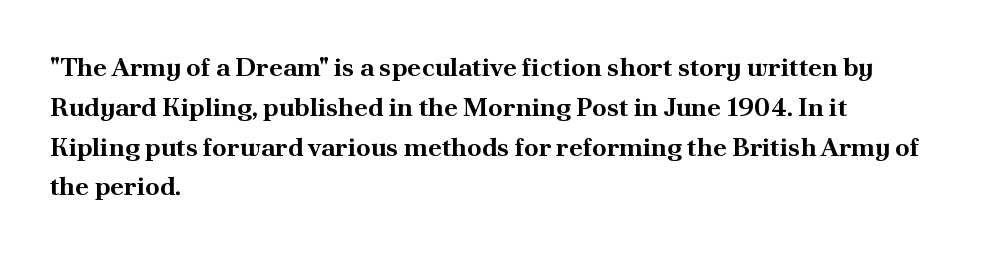
Plenty of ink on the page — the face is bold. Vertical spacing — default. Descenders hang freely into open space. All the whitespace from short lines collects on the right. This rendering leaves character spacing at its baseline value. Do the letters lean? They stand straight.
